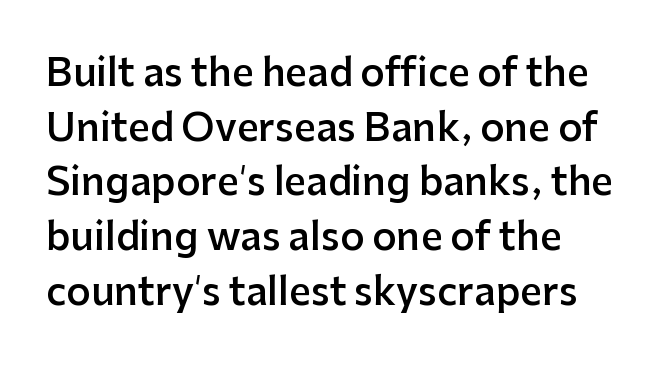
Nobody touched the tracking dial on this one. As a designer I'd log this as weight 600, semibold. Alignment: flush left. Style check: upright. Does the type have serifs? No, each stem ends abruptly.
